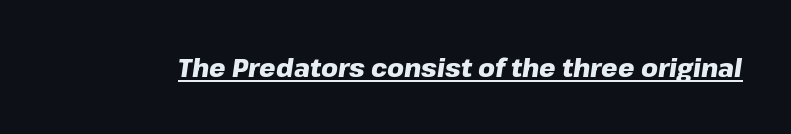
The image shows 26 px bold type, italic (leaning right); set normal letter spacing, underlined.
